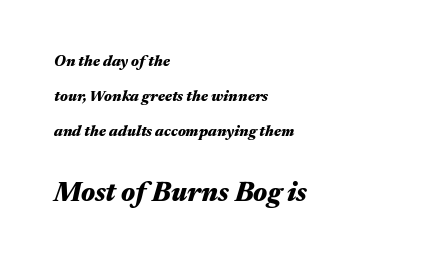
Q: Is the text bold? A: Yes.
Q: Is the text italic (slanted)? A: Yes, it leans right by about 17 degrees.
Q: Is the text underlined? A: No.
Q: How is the paragraph aligned? A: Left-aligned.
Q: Is the spacing between letters normal or unusually wide? A: Normal.
Q: Is the spacing between lines tight, normal or loose? A: Loose.
Q: Which block of text is set in a larger size, the first (top) or the second (bottom)? A: The second (bottom) one.
